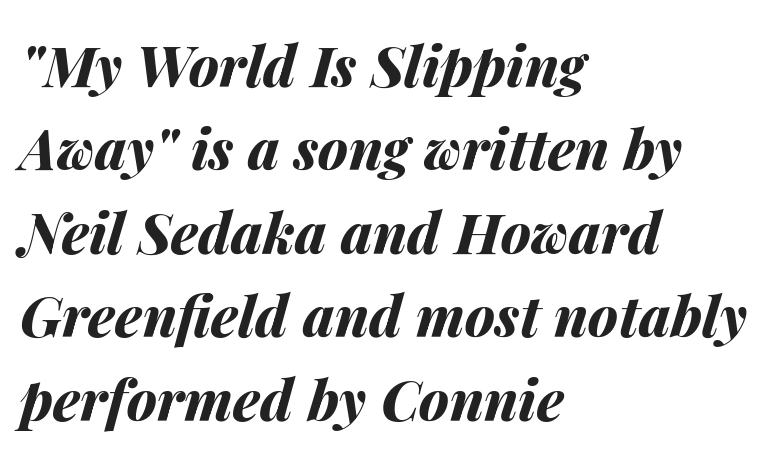
{"italic": "yes", "lean": "right", "slant_degrees": 14, "bold": "yes", "weight": "bold", "width": "normal", "stroke_contrast": "medium", "x_height": "medium", "monospaced": "no", "underline": "no", "align": "left", "line_spacing": "normal", "line_spacing_ratio": 1.49, "letter_spacing": "normal", "letter_spacing_em": 0.0, "glyph_px": 56}
